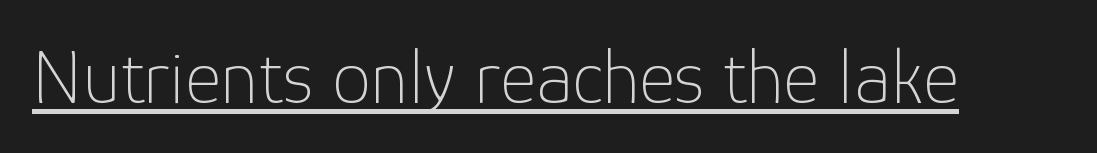
{"serif": "no", "italic": "no", "bold": "no", "weight": "thin", "width": "normal", "stroke_contrast": "low", "x_height": "medium", "monospaced": "no", "underline": "yes", "letter_spacing": "normal", "letter_spacing_em": 0.0, "glyph_px": 78}
